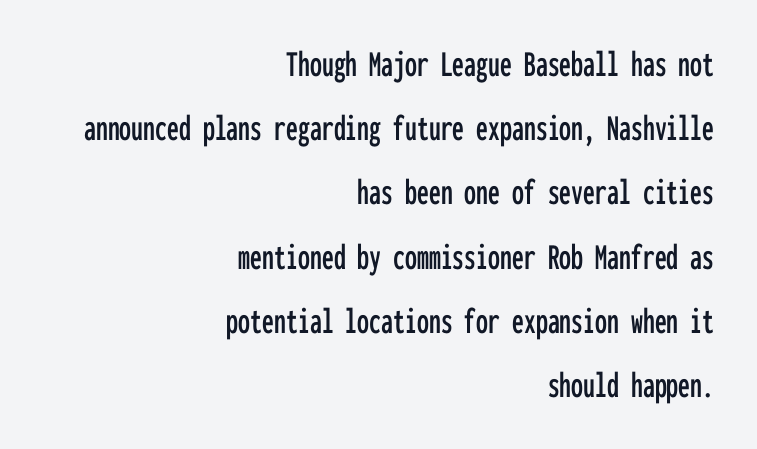
The image shows 38 px condensed sans-serif type, upright, monospaced; set right-aligned, normal line spacing (1.69x), normal letter spacing, not underlined; low stroke contrast and a medium x-height.
